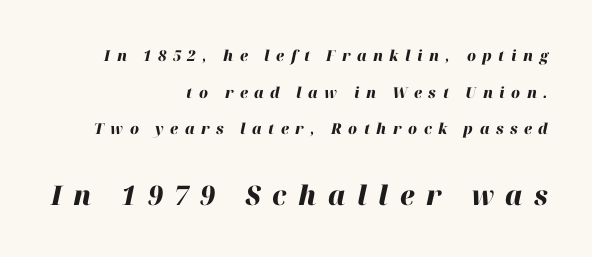
The image shows 27 px bold type, italic (leaning right); set right-aligned, loose line spacing (2.45x), unusually wide letter spacing (+0.43 em), not underlined; the second (bottom) block is 1.8x larger.
